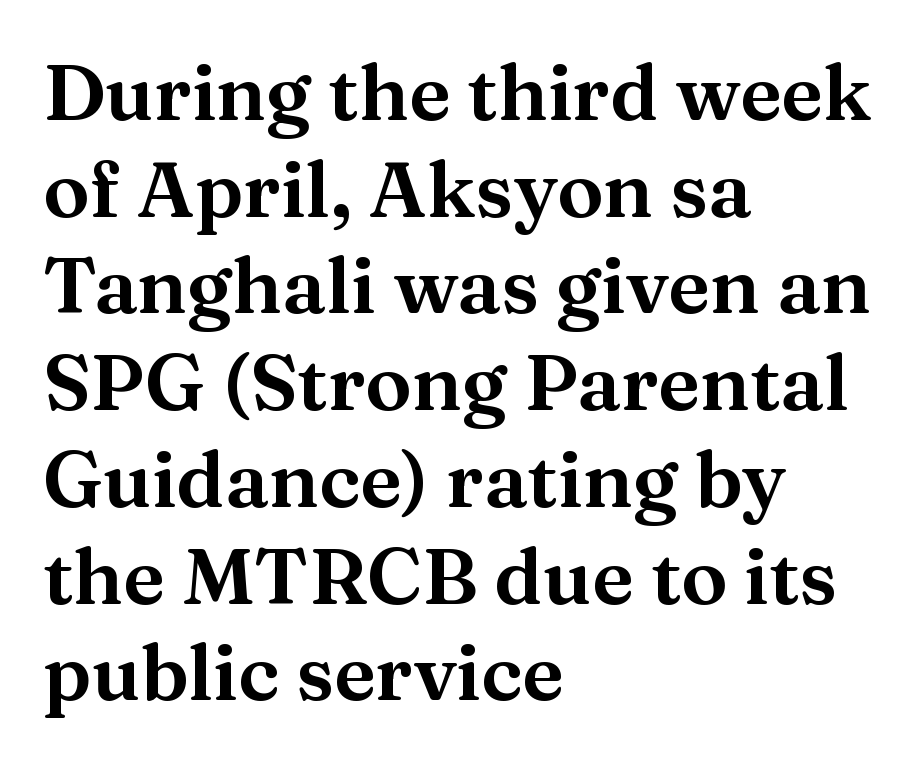
The rendering uses natural spacing where letterforms have individual widths. How are the letters spaced? Ordinarily, with no added tracking. Type style note: has serifs. This rendering features lettering with no underline.
